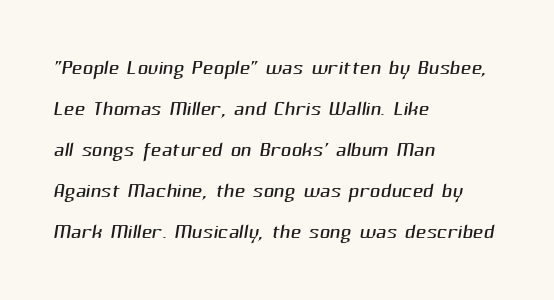
{"serif": "no", "bold": "no", "weight": "light", "width": "normal", "stroke_contrast": "medium", "x_height": "medium", "monospaced": "no", "underline": "no", "align": "left", "line_spacing": "normal", "line_spacing_ratio": 1.41, "letter_spacing": "normal", "letter_spacing_em": 0.0, "glyph_px": 29}
